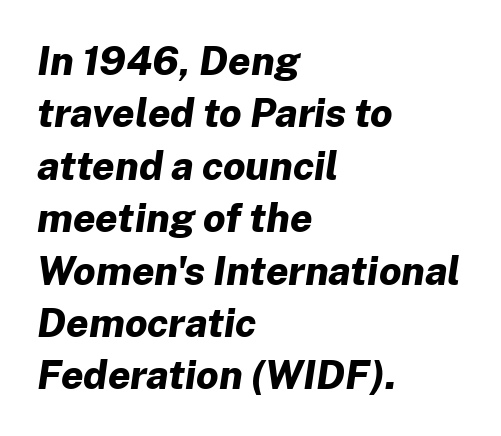
The image shows 40 px bold type, italic (leaning right); set left-aligned, normal line spacing (1.31x), normal letter spacing, not underlined; low stroke contrast and a medium x-height.
